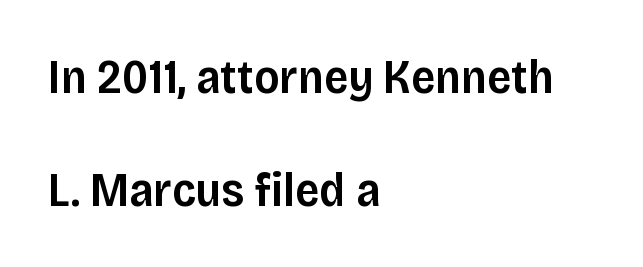
{"serif": "no", "italic": "no", "bold": "semi", "weight": "semibold", "width": "normal", "stroke_contrast": "low", "x_height": "large", "monospaced": "no", "underline": "no", "align": "left", "line_spacing": "loose", "line_spacing_ratio": 2.35, "letter_spacing": "normal", "letter_spacing_em": 0.0, "glyph_px": 48}
